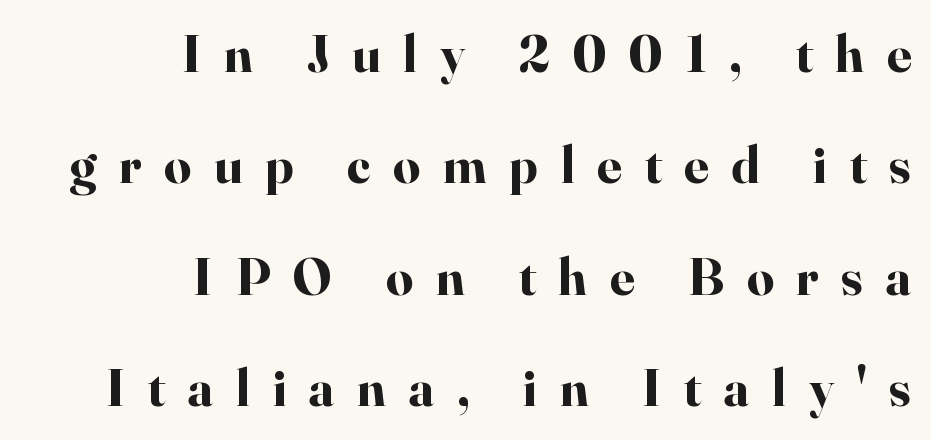
Every stem runs plumb, perpendicular to the baseline. Here the glyphs are tracked loosely, breaking word shapes into spaced letters. Letterform terminals end in serifs throughout the passage. A student would call this right alignment; a typographer would say flush right, rag left. How heavy is the stroke? Heavy — this is a bold. The passage shown is typed in a proportional face where columns would drift.
